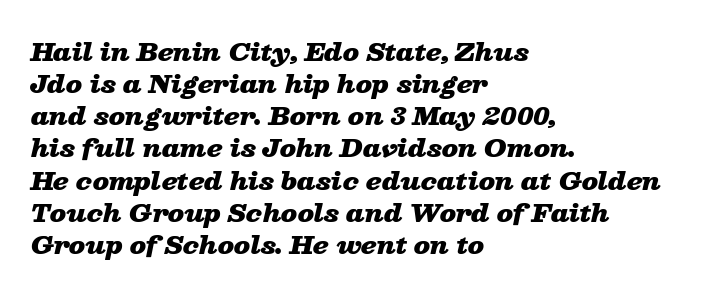
{"italic": "yes", "lean": "right", "slant_degrees": 13, "bold": "yes", "underline": "no", "align": "left", "line_spacing": "normal", "line_spacing_ratio": 1.34, "letter_spacing": "normal", "letter_spacing_em": 0.0, "glyph_px": 24}
